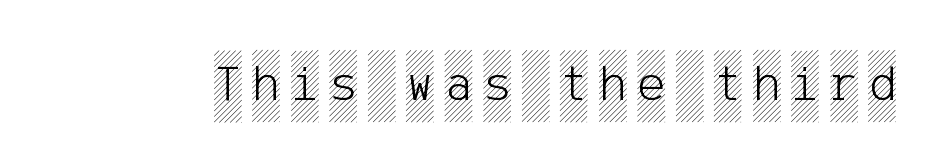
The image shows 52 px condensed type, upright; set unusually wide letter spacing (+0.21 em), not underlined; a large x-height.
